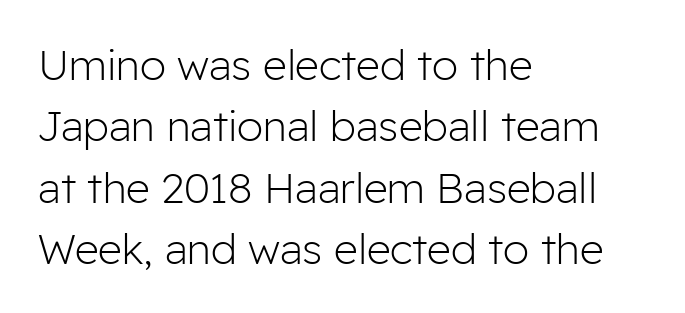
Q: Is the text bold? A: No.
Q: Is the text italic (slanted)? A: No, it is upright.
Q: Is the typeface a serif or a sans-serif typeface? A: Sans-serif.
Q: Is the text underlined? A: No.
Q: How is the paragraph aligned? A: Left-aligned.
Q: Is the spacing between letters normal or unusually wide? A: Normal.
Q: Is the spacing between lines tight, normal or loose? A: Normal.
Q: Width (condensed, normal, or wide)? A: Normal.
Q: Stroke contrast? A: Low.
Q: x-height? A: Medium.
Q: Monospaced? A: No.
